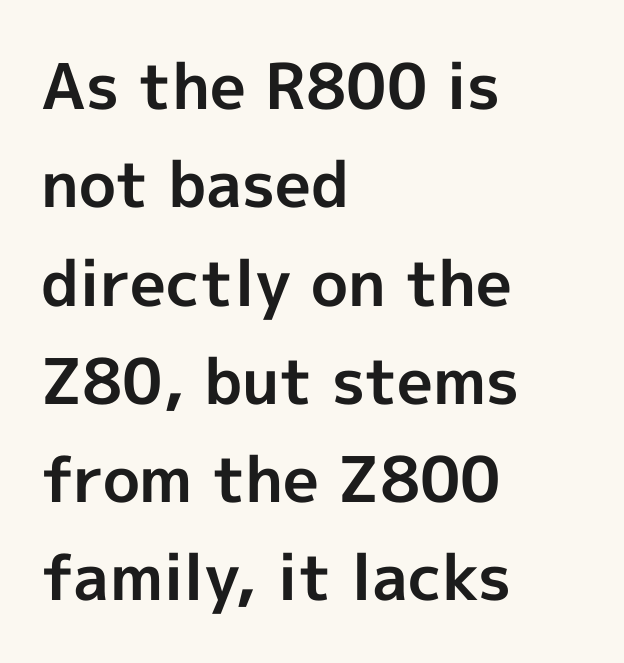
Normally led — the rows are evenly, conventionally spaced. Typographically, this falls in the sans-serif category. The compositor pushed each line to the left boundary. Look at the stroke-to-counter ratio: heavy, a bold.
